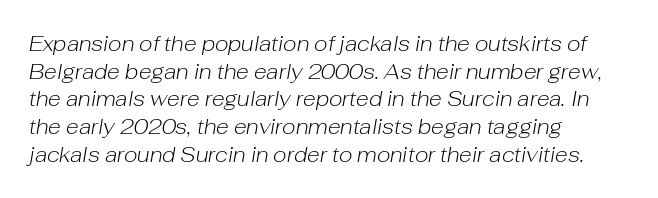
Q: Is the text bold? A: No.
Q: Is the text italic (slanted)? A: Yes, it leans right by about 10 degrees.
Q: Is the text underlined? A: No.
Q: How is the paragraph aligned? A: Left-aligned.
Q: Is the spacing between letters normal or unusually wide? A: Normal.
Q: Is the spacing between lines tight, normal or loose? A: Normal.
